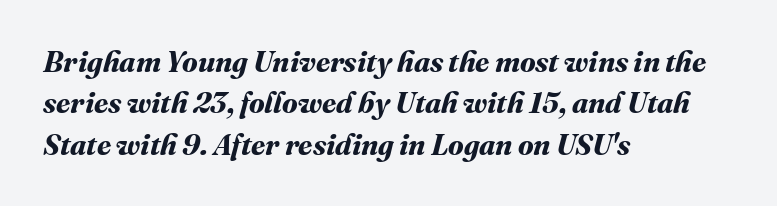
Q: Is the text bold? A: Yes.
Q: Is the text underlined? A: No.
Q: How is the paragraph aligned? A: Left-aligned.
Q: Is the spacing between letters normal or unusually wide? A: Normal.
Q: Is the spacing between lines tight, normal or loose? A: Normal.
Q: Width (condensed, normal, or wide)? A: Normal.
Q: Stroke contrast? A: Medium.
Q: x-height? A: Medium.
Q: Monospaced? A: No.
